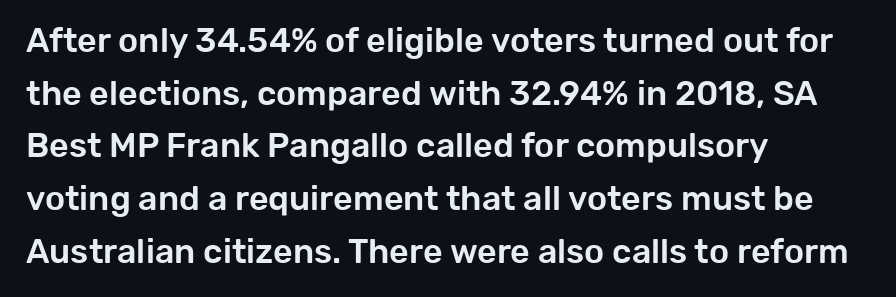
Type style note: lacks serifs. The letters advance in unequal steps, a hallmark of proportional type. Glyph-to-glyph distance matches everyday printed text. Honestly, the row spacing looks completely unremarkable.
